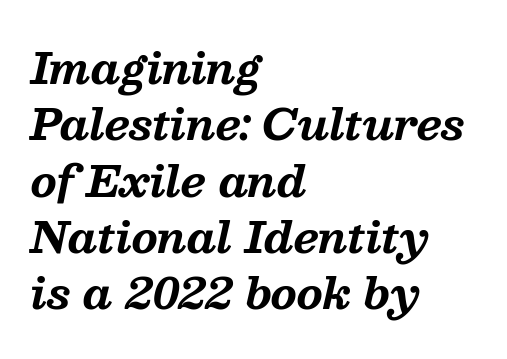
Q: Is the text bold? A: Yes.
Q: Is the text italic (slanted)? A: Yes, it leans right by about 13 degrees.
Q: Is the typeface a serif or a sans-serif typeface? A: Serif.
Q: Is the text underlined? A: No.
Q: How is the paragraph aligned? A: Left-aligned.
Q: Is the spacing between letters normal or unusually wide? A: Normal.
Q: Is the spacing between lines tight, normal or loose? A: Normal.
Q: Width (condensed, normal, or wide)? A: Normal.
Q: Stroke contrast? A: Medium.
Q: x-height? A: Medium.
Q: Monospaced? A: No.
